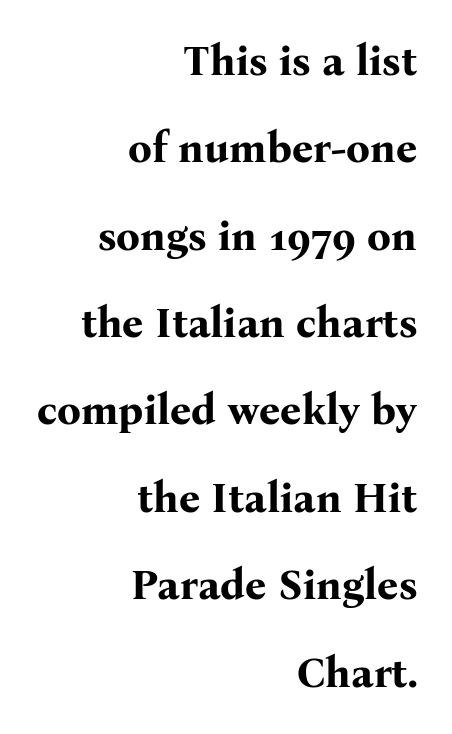
The image shows 42 px bold serif type, upright; set right-aligned, loose line spacing (2.08x), normal letter spacing, not underlined; medium stroke contrast and a medium x-height.
